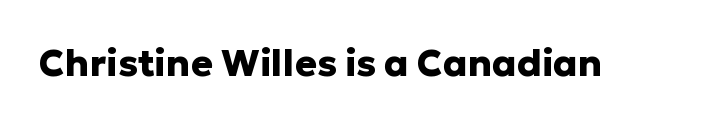
Character widths vary here, with narrow letters taking less room than wide ones. To sum up the face: it is a sans, with no serifs. A clean baseline with only descenders dipping below it. Its strokes are broad and dark, the hallmark of bold type. Caption: standard tracking, unaltered.
